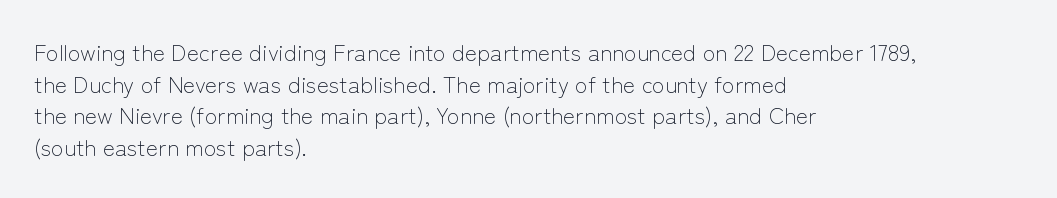
The image shows 23 px text type, upright; set left-aligned, normal line spacing (1.38x), normal letter spacing, not underlined.
